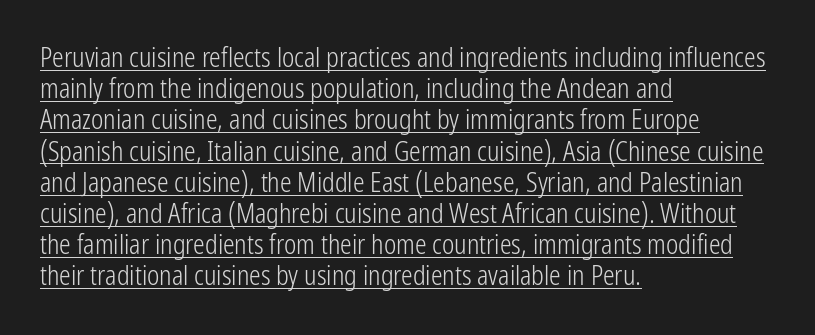
Q: Is the text bold? A: No.
Q: Is the text italic (slanted)? A: No, it is upright.
Q: Is the text underlined? A: Yes.
Q: How is the paragraph aligned? A: Left-aligned.
Q: Is the spacing between letters normal or unusually wide? A: Normal.
